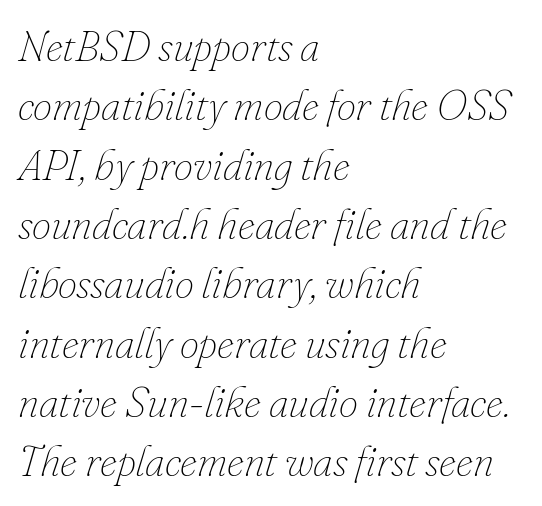
{"italic": "yes", "lean": "right", "slant_degrees": 16, "bold": "no", "weight": "thin", "width": "normal", "stroke_contrast": "low", "x_height": "small", "monospaced": "no", "underline": "no", "align": "left", "line_spacing": "normal", "line_spacing_ratio": 1.38, "letter_spacing": "normal", "letter_spacing_em": 0.0, "glyph_px": 43}
